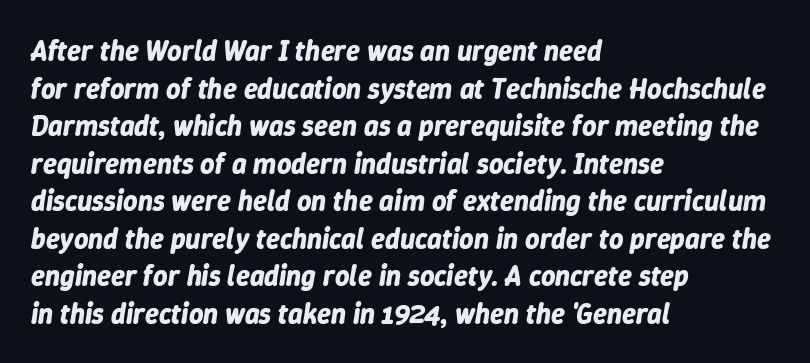
The image shows 28 px bold type, italic (leaning right); set left-aligned, normal line spacing (1.34x), normal letter spacing, not underlined; low stroke contrast and a medium x-height.
